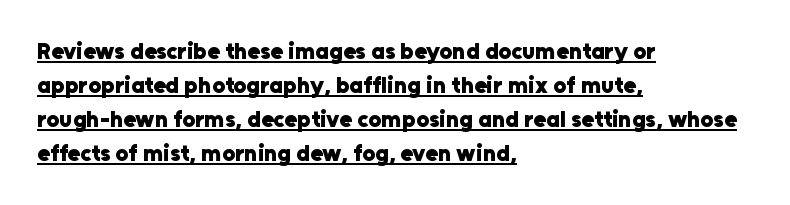
Q: Is the text bold? A: Yes.
Q: Is the text italic (slanted)? A: No, it is upright.
Q: Is the text underlined? A: Yes.
Q: How is the paragraph aligned? A: Left-aligned.
Q: Is the spacing between letters normal or unusually wide? A: Normal.
Q: Is the spacing between lines tight, normal or loose? A: Normal.
